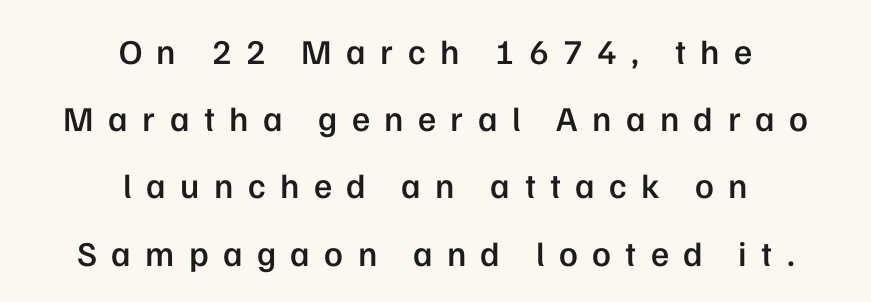
{"serif": "no", "italic": "no", "bold": "semi", "weight": "semibold", "width": "normal", "stroke_contrast": "low", "x_height": "medium", "monospaced": "no", "underline": "no", "align": "center", "line_spacing": "loose", "line_spacing_ratio": 1.92, "letter_spacing": "wide", "letter_spacing_em": 0.41, "glyph_px": 35}
